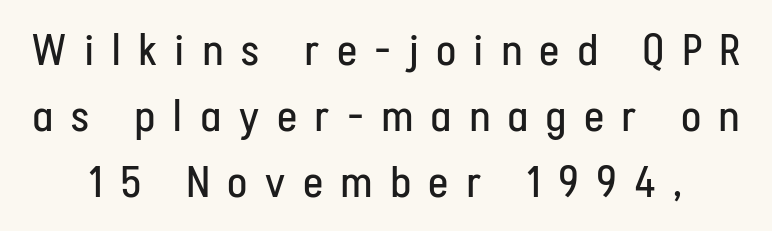
{"serif": "no", "italic": "no", "bold": "no", "weight": "regular", "width": "condensed", "stroke_contrast": "low", "x_height": "medium", "monospaced": "no", "underline": "no", "line_spacing": "normal", "line_spacing_ratio": 1.5, "letter_spacing": "wide", "letter_spacing_em": 0.43, "glyph_px": 44}
